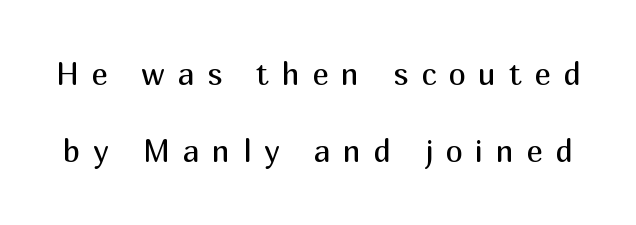
The image shows 31 px regular-weight sans-serif type, upright; set loose line spacing (2.47x), unusually wide letter spacing (+0.4 em), not underlined; medium stroke contrast and a medium x-height.
